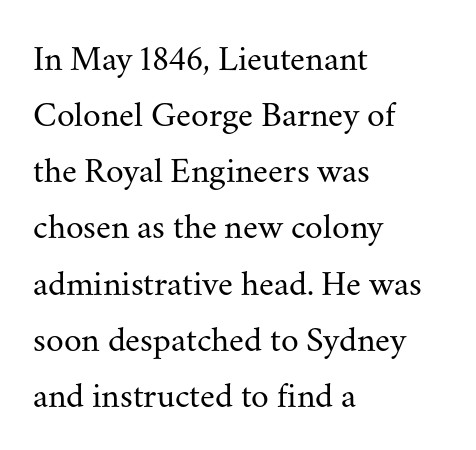
The image shows 36 px regular-weight serif type, upright; set left-aligned, normal line spacing (1.56x), normal letter spacing, not underlined; medium stroke contrast and a small x-height.
